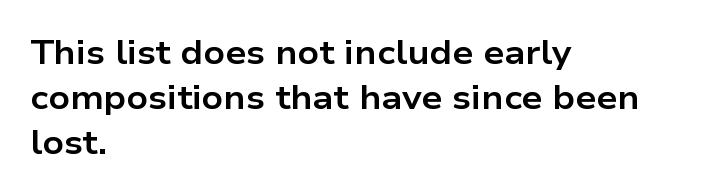
The image shows 33 px bold, wide sans-serif type, upright; set left-aligned, normal line spacing (1.36x), normal letter spacing, not underlined; low stroke contrast and a medium x-height.
